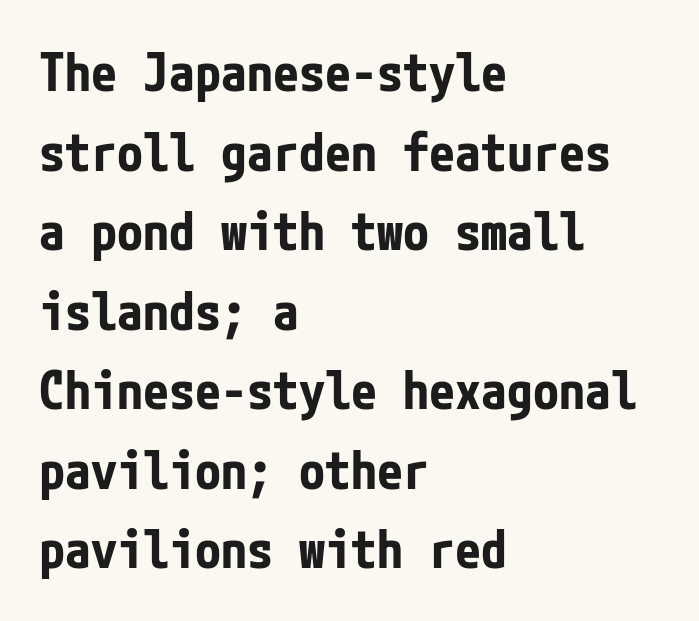
Q: Is the text bold? A: Yes.
Q: Is the text italic (slanted)? A: No, it is upright.
Q: Is the typeface a serif or a sans-serif typeface? A: Sans-serif.
Q: Is the text underlined? A: No.
Q: How is the paragraph aligned? A: Left-aligned.
Q: Is the spacing between letters normal or unusually wide? A: Normal.
Q: Is the spacing between lines tight, normal or loose? A: Normal.
Q: Width (condensed, normal, or wide)? A: Condensed.
Q: Stroke contrast? A: Low.
Q: x-height? A: Medium.
